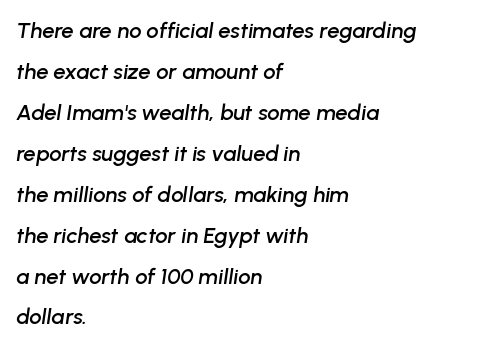
The image shows 22 px text type, italic (leaning right); set left-aligned, line spacing 1.86x, normal letter spacing, not underlined.
